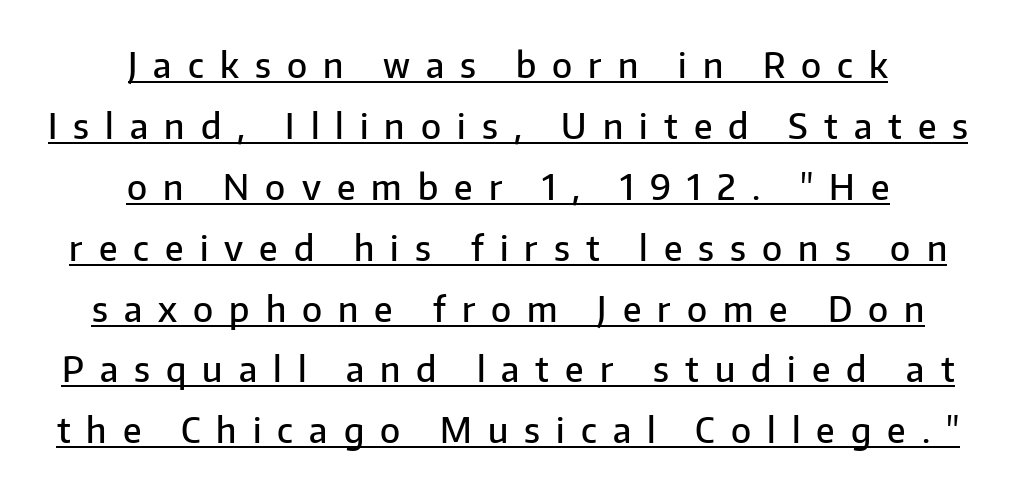
The image shows 35 px semibold sans-serif type, upright; set centered, line spacing 1.74x, unusually wide letter spacing (+0.46 em), underlined; low stroke contrast and a medium x-height.
